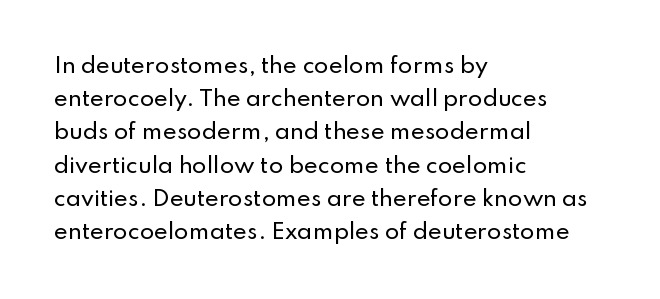
{"italic": "no", "underline": "no", "align": "left", "line_spacing": "normal", "line_spacing_ratio": 1.58, "letter_spacing": "normal", "letter_spacing_em": 0.0, "glyph_px": 21}
